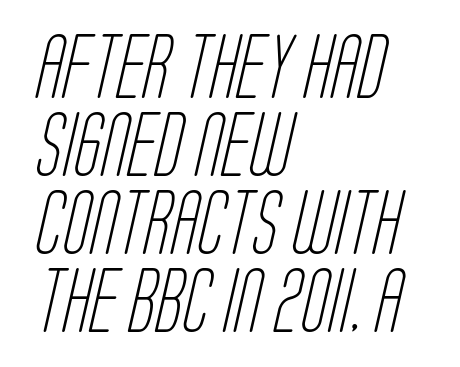
Q: Is the text bold? A: No.
Q: Is the typeface a serif or a sans-serif typeface? A: Sans-serif.
Q: Is the text underlined? A: No.
Q: How is the paragraph aligned? A: Left-aligned.
Q: Is the spacing between letters normal or unusually wide? A: Normal.
Q: Width (condensed, normal, or wide)? A: Condensed.
Q: Stroke contrast? A: Low.
Q: x-height? A: Large.
Q: Monospaced? A: No.
